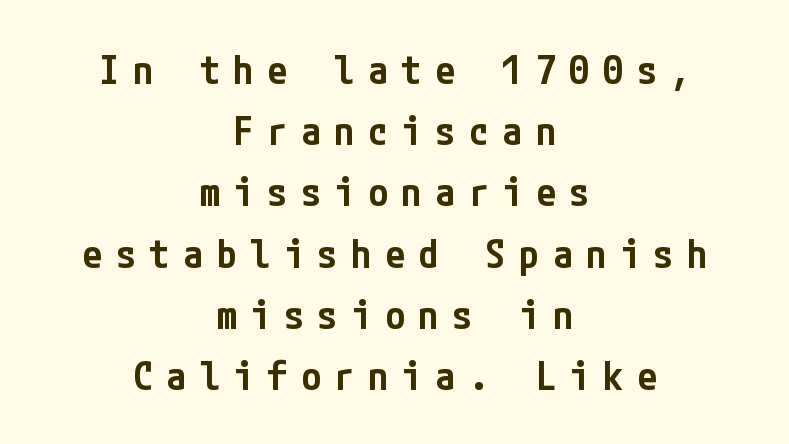
Q: Is the text bold? A: Semi-bold.
Q: Is the text italic (slanted)? A: No, it is upright.
Q: Is the typeface a serif or a sans-serif typeface? A: Sans-serif.
Q: Is the text underlined? A: No.
Q: How is the paragraph aligned? A: Centered.
Q: Is the spacing between letters normal or unusually wide? A: Unusually wide.
Q: Is the spacing between lines tight, normal or loose? A: Normal.
Q: Width (condensed, normal, or wide)? A: Condensed.
Q: Stroke contrast? A: Low.
Q: x-height? A: Medium.
